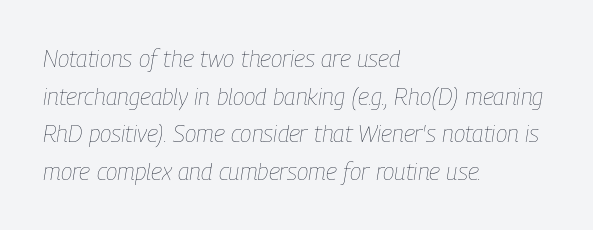
The image shows 24 px text type, italic (leaning right); set left-aligned, normal line spacing (1.57x), normal letter spacing, not underlined.
